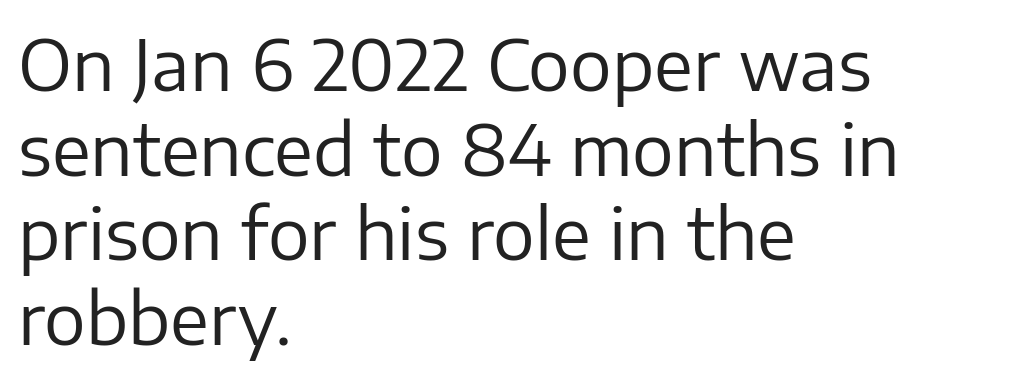
Q: Is the text bold? A: No.
Q: Is the text italic (slanted)? A: No, it is upright.
Q: Is the typeface a serif or a sans-serif typeface? A: Sans-serif.
Q: Is the text underlined? A: No.
Q: How is the paragraph aligned? A: Left-aligned.
Q: Is the spacing between letters normal or unusually wide? A: Normal.
Q: Width (condensed, normal, or wide)? A: Normal.
Q: Stroke contrast? A: Low.
Q: x-height? A: Medium.
Q: Monospaced? A: No.
